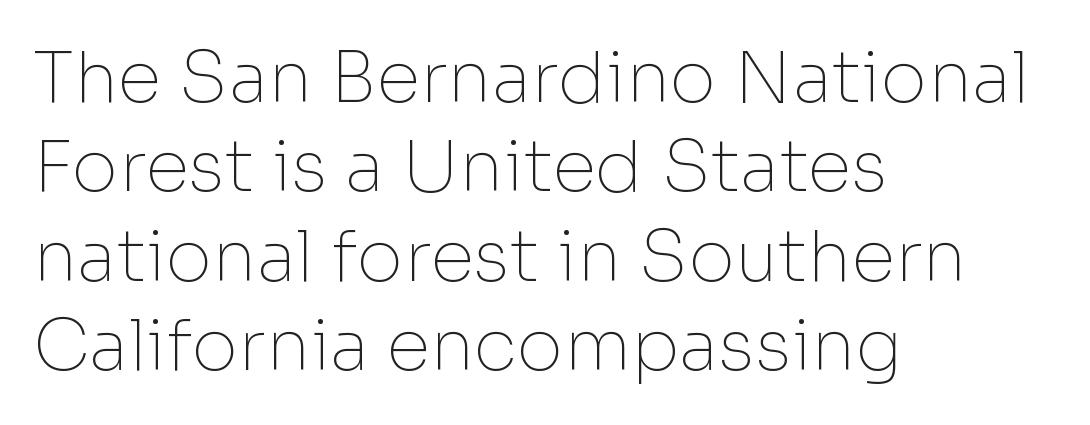
The image shows 71 px thin sans-serif type, upright; set left-aligned, normal line spacing (1.26x), normal letter spacing, not underlined; low stroke contrast and a medium x-height.
